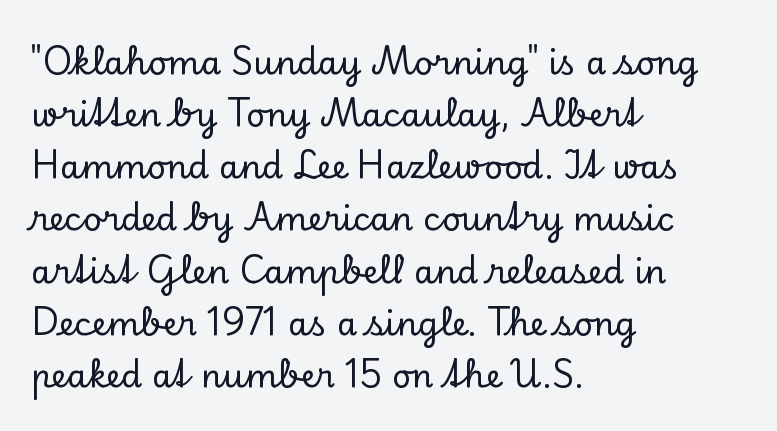
{"italic": "no", "width": "normal", "stroke_contrast": "low", "x_height": "small", "monospaced": "no", "underline": "no", "align": "left", "line_spacing": "normal", "line_spacing_ratio": 1.58, "letter_spacing": "normal", "letter_spacing_em": 0.0, "glyph_px": 33}
